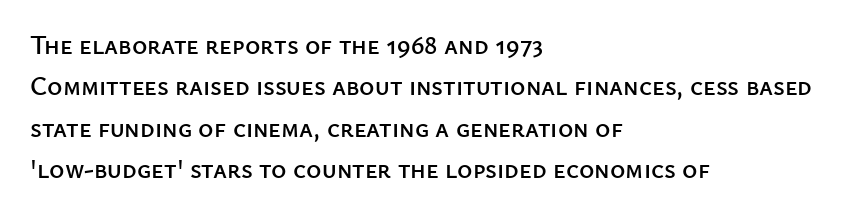
Honestly, there is no underline to notice here at all. Nothing unusual about the tracking: characters are spaced as the font intends. These lines stack with their left ends in a neat column. Posture: vertical. Normally led — the rows are evenly, conventionally spaced.
